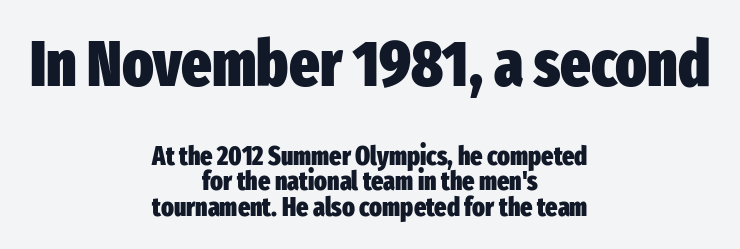
Successive baselines arrive quickly, one right under another. Tall strokes in this sample are plumb rather than angled. Think of a printed novel: that variable character pitch is what you see here. In terms of weight, the rendering is a true, heavy bold. You could call the tracking neutral — neither tight nor loose. Quick note: underline off.
